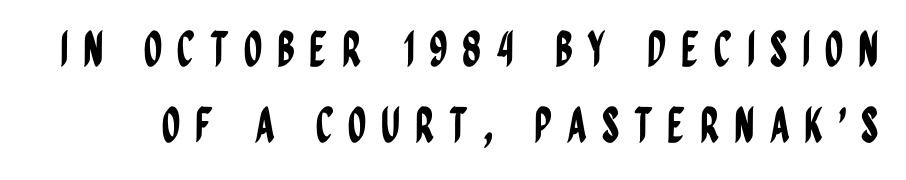
{"serif": "no", "italic": "no", "width": "condensed", "stroke_contrast": "low", "x_height": "large", "monospaced": "no", "underline": "no", "line_spacing": "normal", "line_spacing_ratio": 1.59, "letter_spacing": "wide", "letter_spacing_em": 0.3, "glyph_px": 48}
